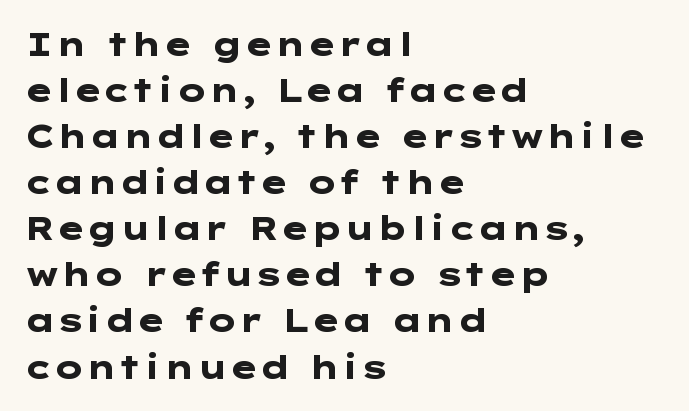
The sample has been set heavy, in full bold. A typesetter would label this face a sans. Horizontal bands of white between lines are of average thickness. Posture: upright roman. The glyphs are unaccompanied by any horizontal stroke below them.
